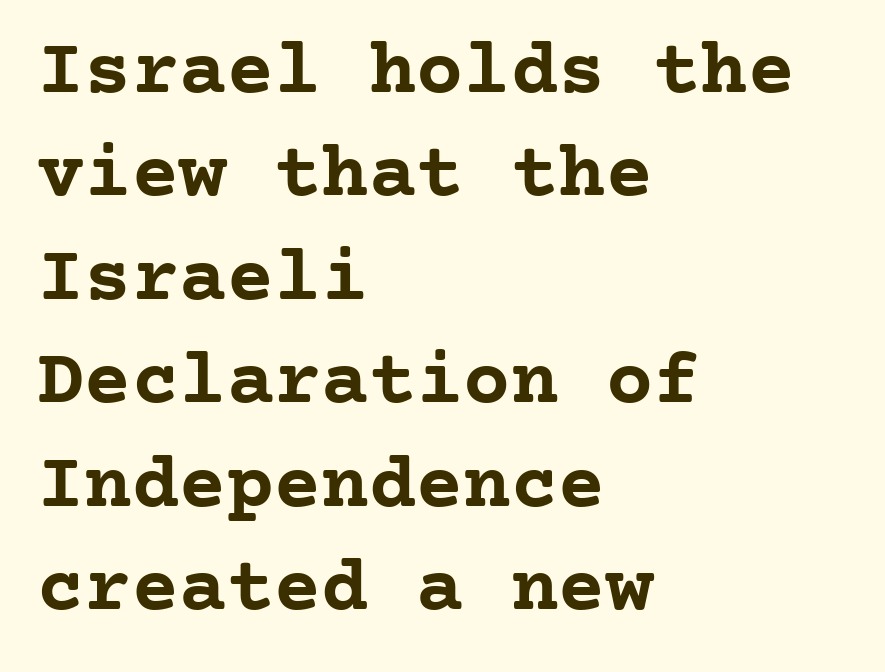
{"serif": "yes", "italic": "no", "bold": "yes", "weight": "semibold", "width": "normal", "stroke_contrast": "low", "x_height": "medium", "monospaced": "yes", "underline": "no", "align": "left", "line_spacing": "normal", "line_spacing_ratio": 1.31, "letter_spacing": "normal", "letter_spacing_em": 0.0, "glyph_px": 79}
